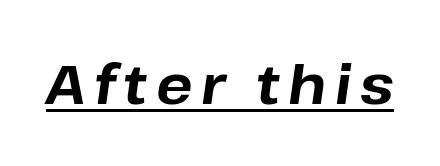
{"italic": "yes", "lean": "right", "slant_degrees": 8, "bold": "yes", "weight": "bold", "width": "normal", "stroke_contrast": "low", "x_height": "medium", "monospaced": "no", "underline": "yes", "glyph_px": 54}
